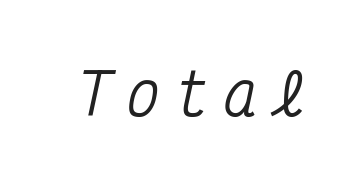
Q: Is the text italic (slanted)? A: Yes, it leans right by about 12 degrees.
Q: Is the typeface a serif or a sans-serif typeface? A: Serif.
Q: Is the text underlined? A: No.
Q: Is the spacing between letters normal or unusually wide? A: Unusually wide.
Q: Width (condensed, normal, or wide)? A: Condensed.
Q: Stroke contrast? A: Medium.
Q: x-height? A: Medium.
Q: Monospaced? A: Yes.
